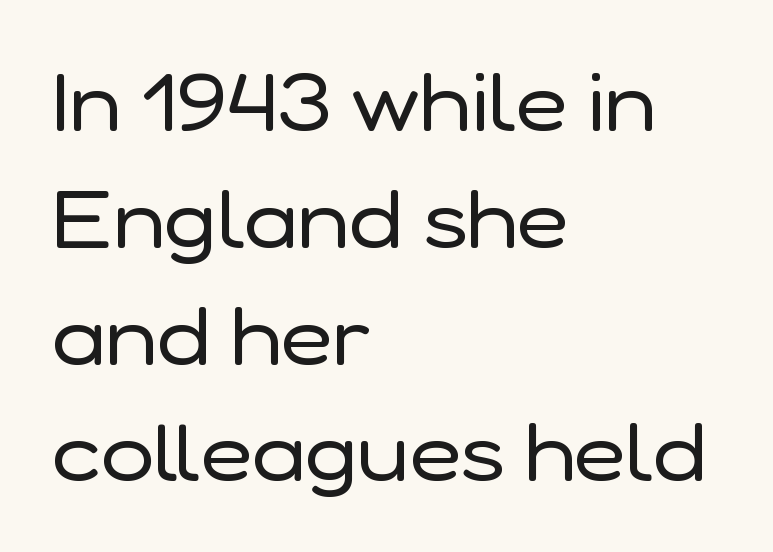
Q: Is the text bold? A: No.
Q: Is the text italic (slanted)? A: No, it is upright.
Q: Is the typeface a serif or a sans-serif typeface? A: Sans-serif.
Q: Is the text underlined? A: No.
Q: How is the paragraph aligned? A: Left-aligned.
Q: Is the spacing between letters normal or unusually wide? A: Normal.
Q: Is the spacing between lines tight, normal or loose? A: Normal.
Q: Width (condensed, normal, or wide)? A: Normal.
Q: Stroke contrast? A: Low.
Q: x-height? A: Medium.
Q: Monospaced? A: No.
